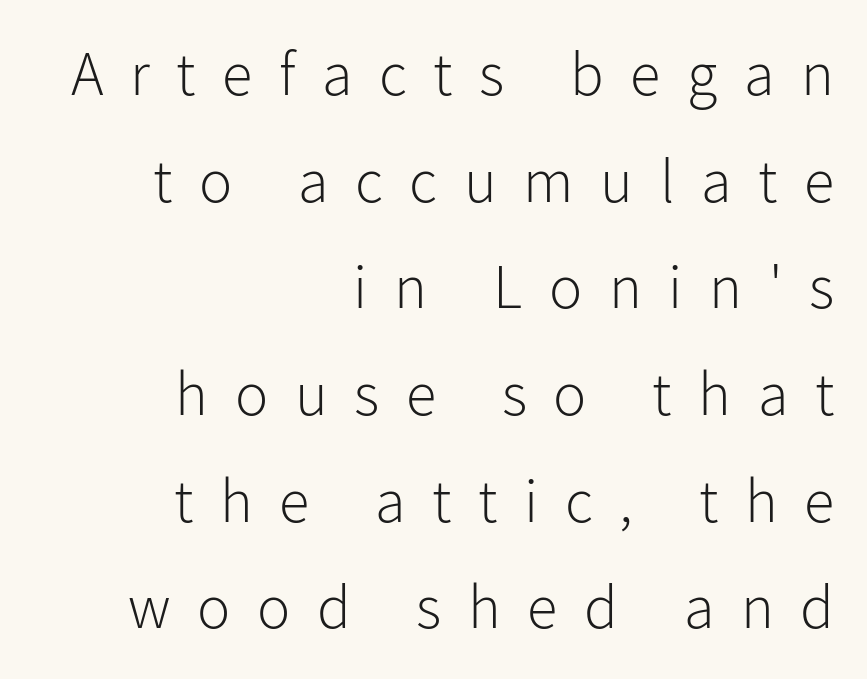
{"serif": "no", "italic": "no", "bold": "no", "weight": "light", "width": "normal", "stroke_contrast": "low", "x_height": "medium", "monospaced": "no", "underline": "no", "align": "right", "line_spacing_ratio": 1.72, "letter_spacing": "wide", "letter_spacing_em": 0.43, "glyph_px": 62}
